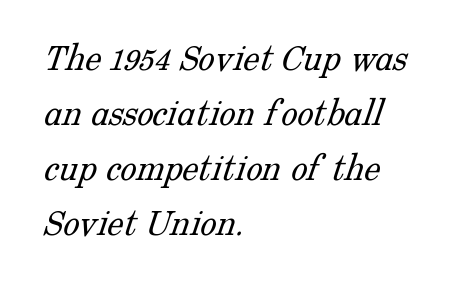
Rule under the text: the space is simply empty. Typographically, this falls in the serif category. The lines in this sample share a left origin and differ only in where they stop. Each letter keeps its own natural width here, so spacing adapts to shape. Short note: letters normally spaced.
